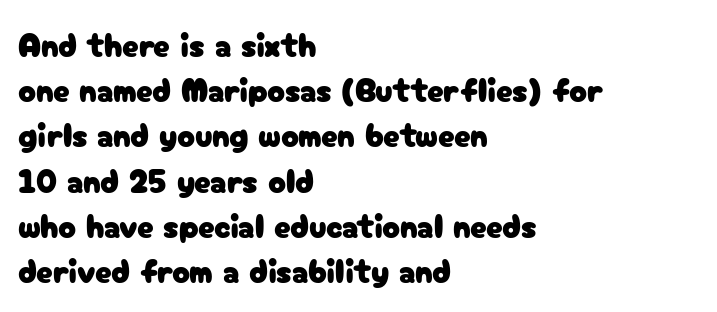
The image shows 33 px sans-serif type, upright; set left-aligned, normal line spacing (1.37x), normal letter spacing, not underlined; low stroke contrast and a medium x-height.
